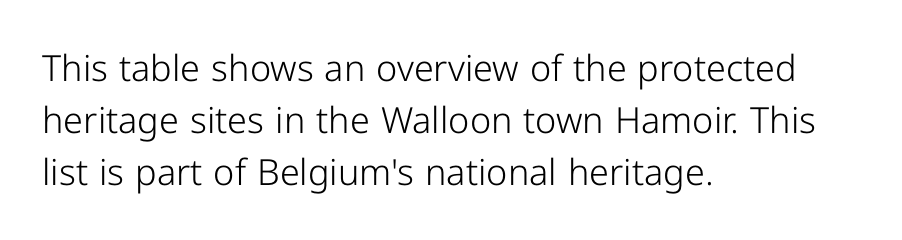
The passage shown is typed in a proportional face where columns would drift. A typesetter would call this leading conventional body-copy spacing. When letters stand straight like this, we call the style roman or upright. Decoration check: the copy has no underline.
